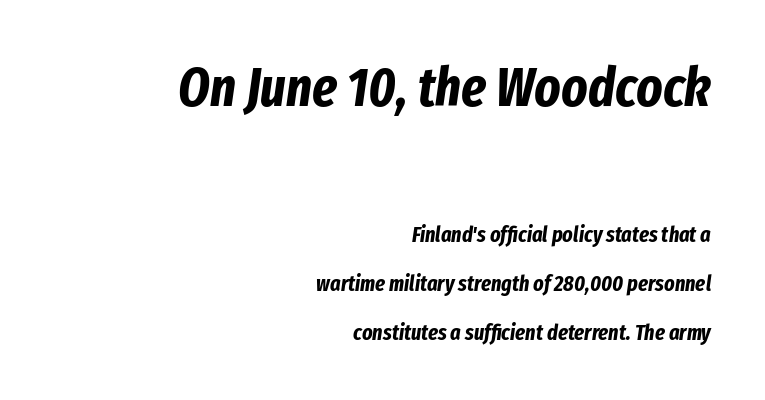
{"italic": "yes", "lean": "right", "slant_degrees": 8, "bold": "yes", "weight": "bold", "width": "condensed", "stroke_contrast": "low", "x_height": "medium", "monospaced": "no", "underline": "no", "align": "right", "line_spacing": "loose", "line_spacing_ratio": 2.23, "letter_spacing": "normal", "letter_spacing_em": 0.0, "larger_block": "first", "size_ratio": 2.5, "glyph_px": 55}
